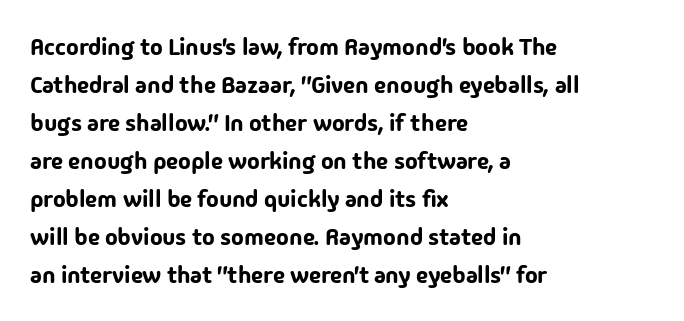
The specimen omits any rule beneath the text block's lines. Alignment: flush left. Italic? Not at all — the glyphs are vertical. The lines sit at an ordinary, default distance from one another. You could call the tracking neutral — neither tight nor loose.
